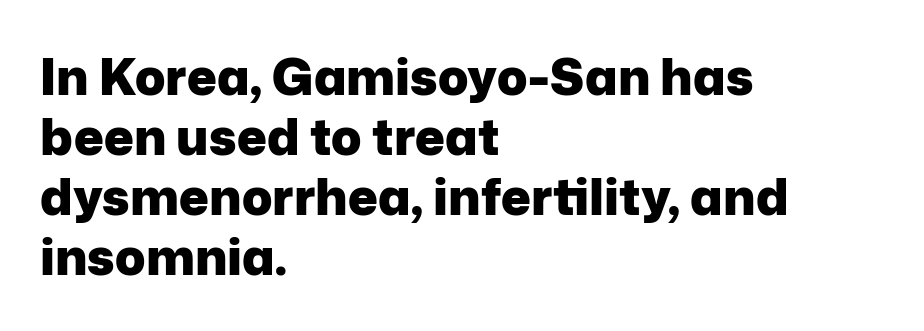
Q: Is the text bold? A: Yes.
Q: Is the text italic (slanted)? A: No, it is upright.
Q: Is the typeface a serif or a sans-serif typeface? A: Sans-serif.
Q: Is the text underlined? A: No.
Q: How is the paragraph aligned? A: Left-aligned.
Q: Is the spacing between letters normal or unusually wide? A: Normal.
Q: Width (condensed, normal, or wide)? A: Normal.
Q: Stroke contrast? A: Low.
Q: x-height? A: Medium.
Q: Monospaced? A: No.
